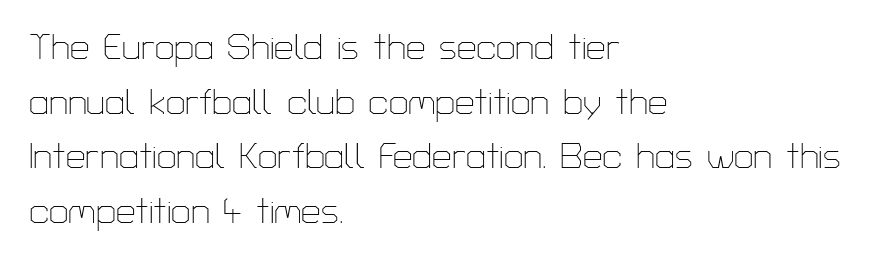
The image shows 35 px thin sans-serif type, upright; set left-aligned, normal line spacing (1.56x), normal letter spacing, not underlined; low stroke contrast and a medium x-height.
